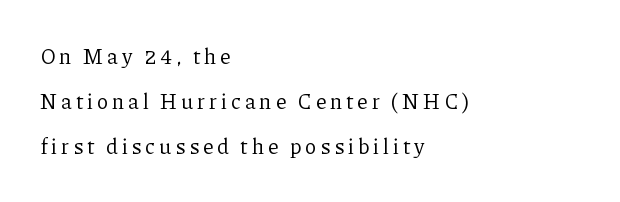
Q: Is the text bold? A: No.
Q: Is the text italic (slanted)? A: No, it is upright.
Q: Is the text underlined? A: No.
Q: How is the paragraph aligned? A: Left-aligned.
Q: Is the spacing between lines tight, normal or loose? A: Loose.
